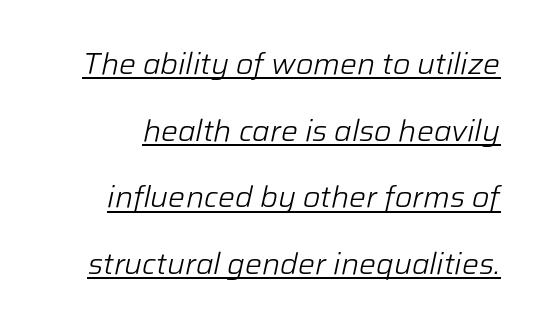
{"italic": "yes", "lean": "right", "slant_degrees": 12, "bold": "no", "weight": "light", "width": "normal", "stroke_contrast": "low", "x_height": "medium", "monospaced": "no", "underline": "yes", "line_spacing": "loose", "line_spacing_ratio": 2.22, "letter_spacing": "normal", "letter_spacing_em": 0.0, "glyph_px": 30}
